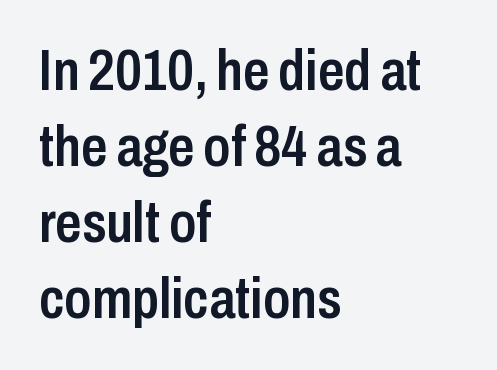
Honestly, the row spacing looks completely unremarkable. One-word summary of the alignment: left. Notice the strokes are somewhat thickened but not fully heavy: this is a semibold. Does extra space separate the letters? No, they use regular spacing. Spacing verdict: proportional, widths tailored to each character. Look at the bottom of the vertical strokes: they stop flat, with no serifs.
